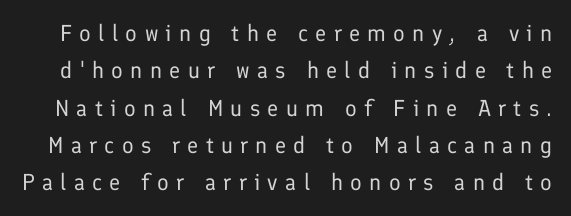
Q: Is the text bold? A: No.
Q: Is the text italic (slanted)? A: No, it is upright.
Q: Is the text underlined? A: No.
Q: Is the spacing between letters normal or unusually wide? A: Unusually wide.
Q: Is the spacing between lines tight, normal or loose? A: Normal.
